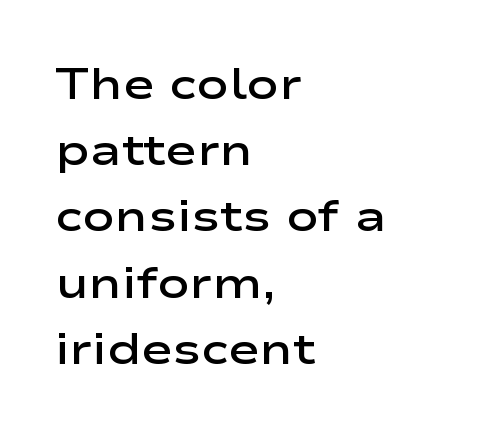
Q: Is the text bold? A: Semi-bold.
Q: Is the text italic (slanted)? A: No, it is upright.
Q: Is the typeface a serif or a sans-serif typeface? A: Sans-serif.
Q: Is the text underlined? A: No.
Q: How is the paragraph aligned? A: Left-aligned.
Q: Is the spacing between letters normal or unusually wide? A: Normal.
Q: Is the spacing between lines tight, normal or loose? A: Normal.
Q: Width (condensed, normal, or wide)? A: Wide.
Q: Stroke contrast? A: Low.
Q: x-height? A: Medium.
Q: Monospaced? A: No.
